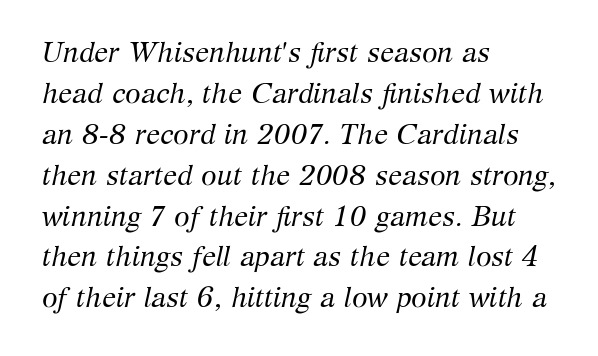
Students, observe: this is what conventionally led text looks like. The setting favours the left margin, as ordinary paragraphs usually do. Notice how the stems are inclined rather than vertical — that's the hallmark of italics. Heaviness? Minimal to ordinary, like unemphasized prose. I'd call this a serif setting — the letters wear small feet.
